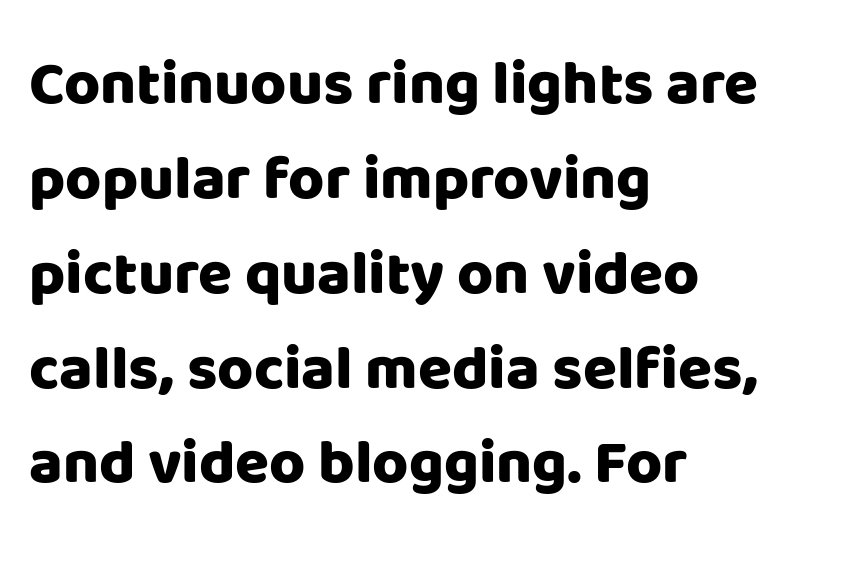
The image shows 62 px heavy sans-serif type, upright; set left-aligned, normal line spacing (1.53x), normal letter spacing, not underlined; low stroke contrast and a large x-height.
